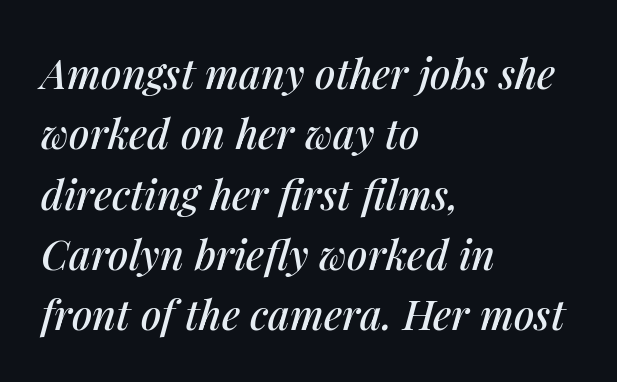
The image shows 41 px text type, italic (leaning right); set left-aligned, normal line spacing (1.47x), normal letter spacing, not underlined; medium stroke contrast and a medium x-height.
